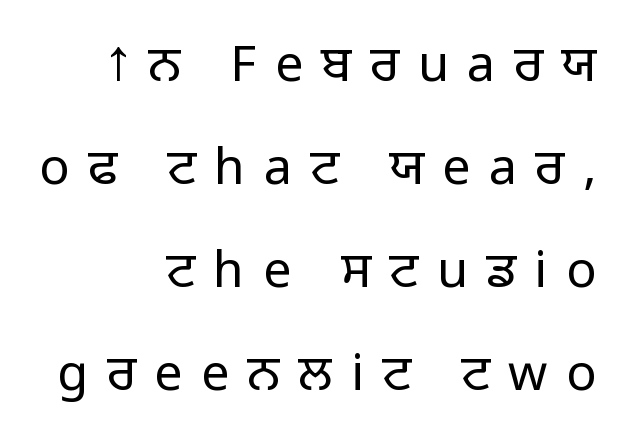
The image shows 50 px light sans-serif type, upright; set right-aligned, loose line spacing (2.06x), unusually wide letter spacing (+0.37 em), not underlined; low stroke contrast and a medium x-height.
